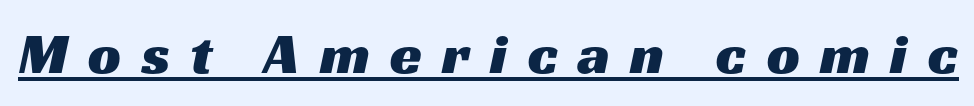
The image shows 58 px wide sans-serif type; set unusually wide letter spacing (+0.35 em), underlined; medium stroke contrast and a medium x-height.
